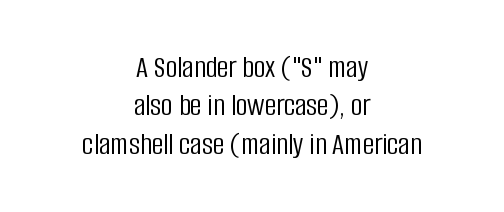
Stroke terminals: plain, sans-serif. Clear beneath every line of the passage. Proportional: the letters do not fall into vertical columns. One-word summary of the alignment: center. Vertical strokes here are truly vertical.
